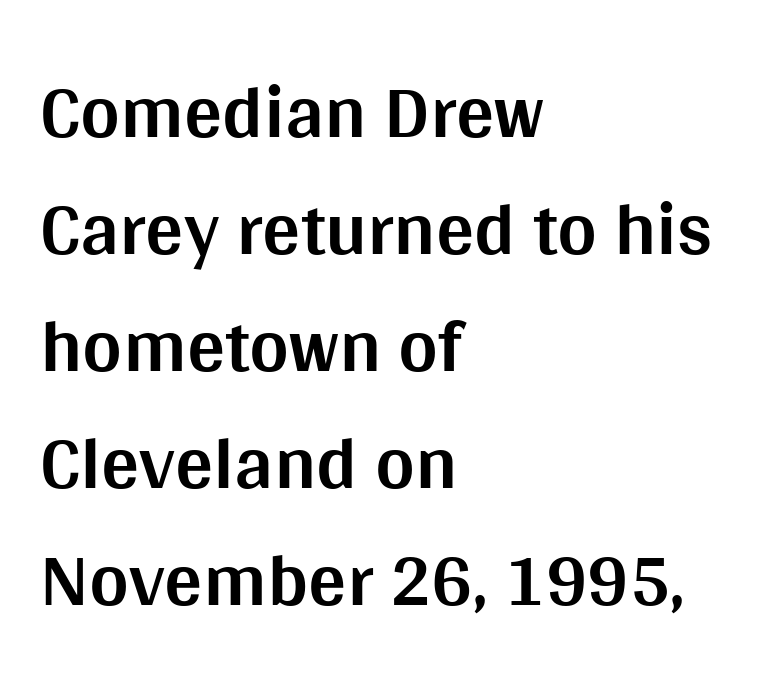
{"serif": "no", "italic": "no", "bold": "yes", "weight": "bold", "width": "normal", "stroke_contrast": "medium", "x_height": "large", "monospaced": "no", "underline": "no", "align": "left", "line_spacing": "normal", "line_spacing_ratio": 1.54, "letter_spacing": "normal", "letter_spacing_em": 0.0, "glyph_px": 76}
